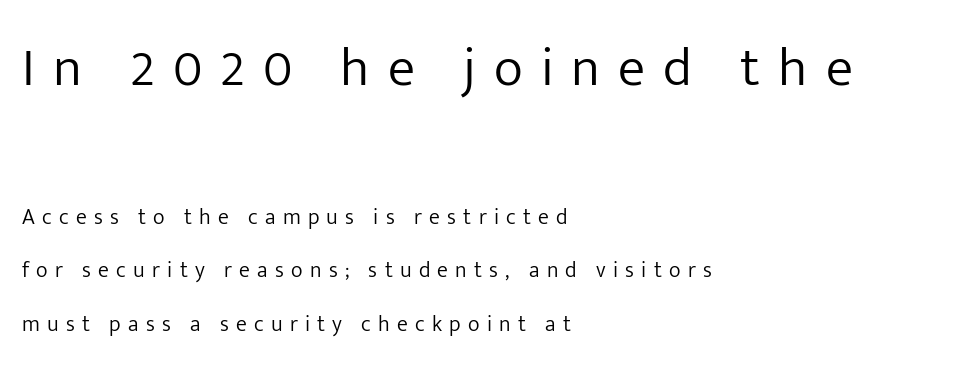
The image shows 55 px light sans-serif type, upright; set left-aligned, loose line spacing (2.42x), unusually wide letter spacing (+0.33 em), not underlined; the first (top) block is 2.5x larger; low stroke contrast and a medium x-height.
